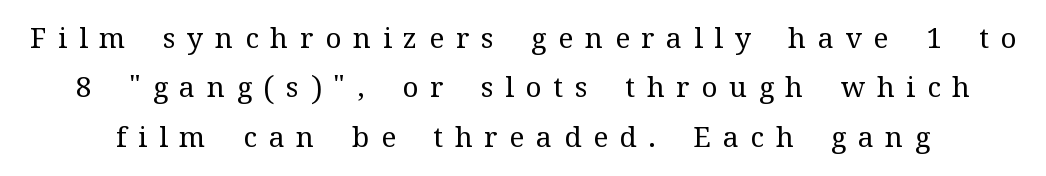
Weight: regular or lighter. Each letter keeps its own natural width here, so spacing adapts to shape. Regarding serifs, this sample has them. The rendering inserts visible extra space after every character.
